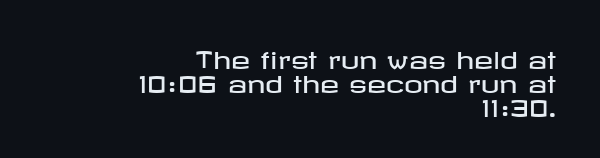
Q: Is the text italic (slanted)? A: No, it is upright.
Q: Is the text underlined? A: No.
Q: How is the paragraph aligned? A: Right-aligned.
Q: Is the spacing between letters normal or unusually wide? A: Normal.
Q: Is the spacing between lines tight, normal or loose? A: Tight.
